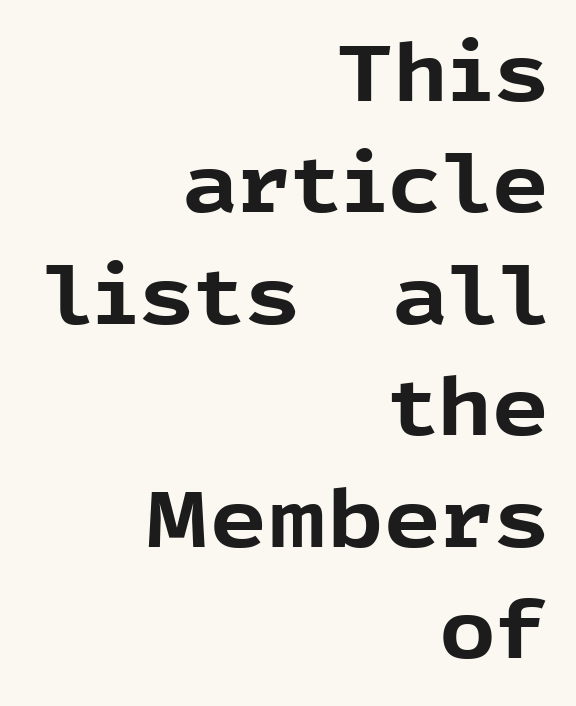
{"serif": "no", "italic": "no", "bold": "yes", "weight": "bold", "width": "normal", "x_height": "medium", "monospaced": "no", "underline": "no", "align": "right", "line_spacing": "normal", "line_spacing_ratio": 1.41, "letter_spacing": "normal", "letter_spacing_em": 0.0, "glyph_px": 79}
